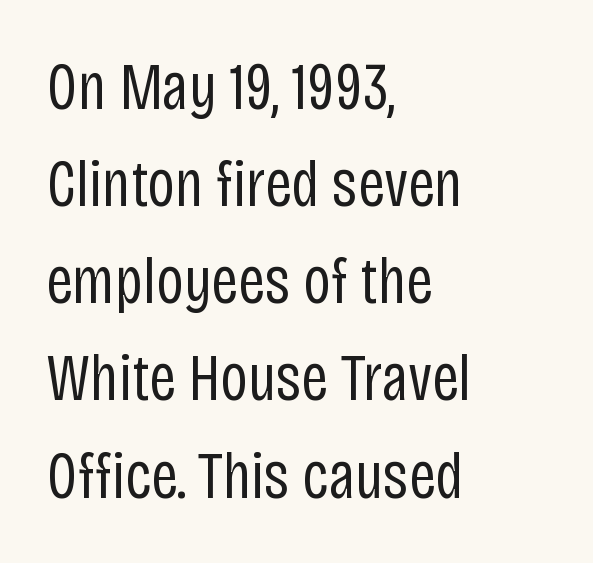
Look at the tracking — it's just the regular setting, nothing added. Compared with a centered layout, this one pins lines to the left instead. The strokes are not fattened; the text isn't bold. You could not count columns in this text — the font is proportionally spaced.
